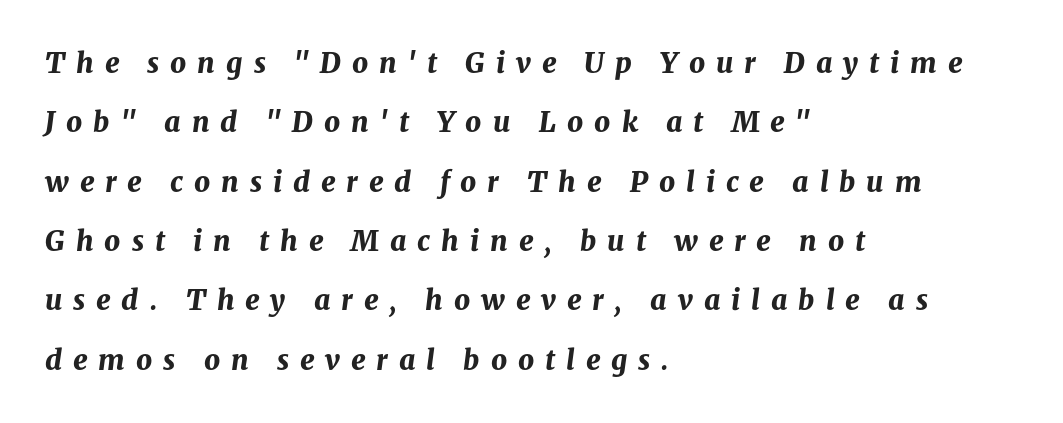
Q: Is the text bold? A: Yes.
Q: Is the text italic (slanted)? A: Yes, it leans right by about 8 degrees.
Q: Is the text underlined? A: No.
Q: How is the paragraph aligned? A: Left-aligned.
Q: Is the spacing between letters normal or unusually wide? A: Unusually wide.
Q: Is the spacing between lines tight, normal or loose? A: Loose.
Q: Width (condensed, normal, or wide)? A: Normal.
Q: Stroke contrast? A: Medium.
Q: x-height? A: Medium.
Q: Monospaced? A: No.
